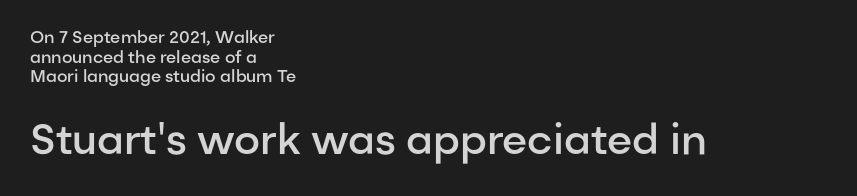
Every letter is mildly thick-stroked: semibold rather than bold. Typographically, this falls in the sans-serif category. Quick note: underline off. Notice how descenders almost collide with the ascenders below — that's tight leading. The more generous point size was reserved for the lower chunk. Nope, not italic — everything's standing straight.
